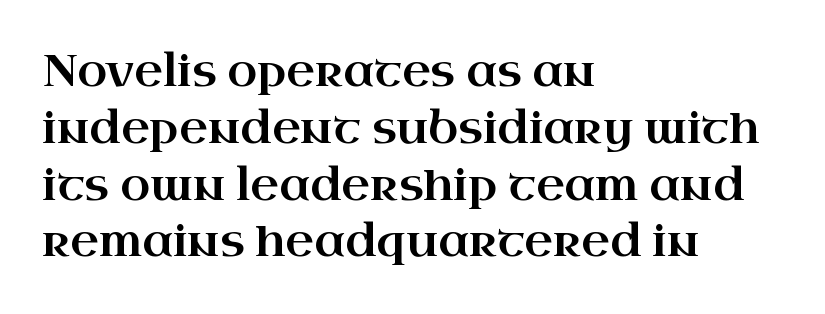
The image shows 44 px wide serif type, upright; set left-aligned, normal line spacing (1.29x), normal letter spacing, not underlined; high stroke contrast and a small x-height.
